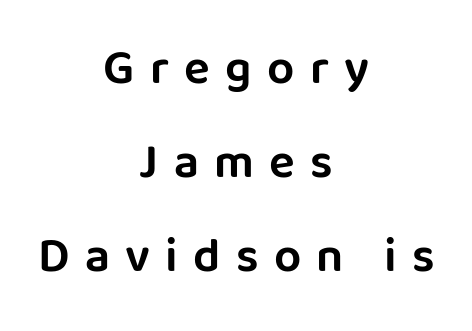
The image shows 48 px sans-serif type, upright; set centered, loose line spacing (1.96x), unusually wide letter spacing (+0.32 em), not underlined; low stroke contrast and a large x-height.
